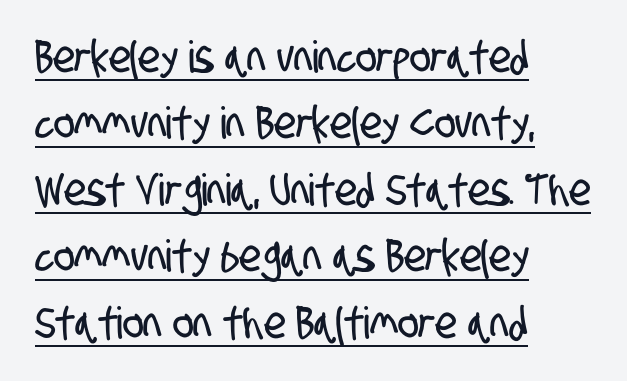
Q: Is the typeface a serif or a sans-serif typeface? A: Sans-serif.
Q: Is the text underlined? A: Yes.
Q: How is the paragraph aligned? A: Left-aligned.
Q: Is the spacing between letters normal or unusually wide? A: Normal.
Q: Is the spacing between lines tight, normal or loose? A: Normal.
Q: Width (condensed, normal, or wide)? A: Condensed.
Q: Stroke contrast? A: Low.
Q: x-height? A: Large.
Q: Monospaced? A: No.
